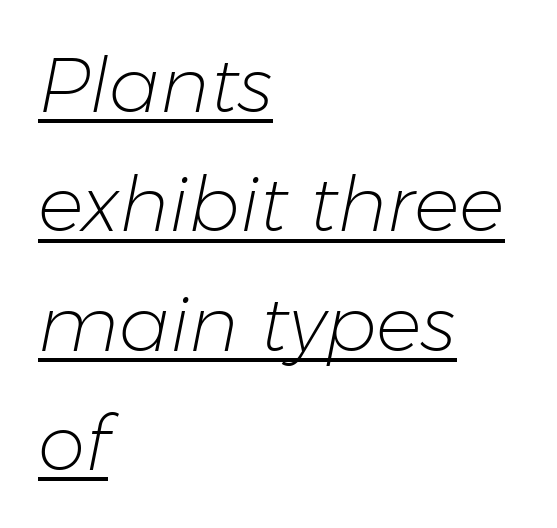
Q: Is the text bold? A: No.
Q: Is the text italic (slanted)? A: Yes, it leans right by about 11 degrees.
Q: Is the text underlined? A: Yes.
Q: How is the paragraph aligned? A: Left-aligned.
Q: Is the spacing between letters normal or unusually wide? A: Normal.
Q: Is the spacing between lines tight, normal or loose? A: Normal.
Q: Width (condensed, normal, or wide)? A: Normal.
Q: Stroke contrast? A: Low.
Q: x-height? A: Medium.
Q: Monospaced? A: No.
